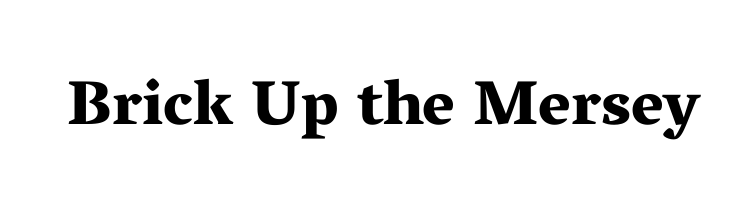
The area under the type is left untouched. Posture: upright roman. Inter-character spacing is left at the font's built-in metrics. The text was rendered using a seriffed face with decorative stroke endings. On the weight axis this lands at bold, roughly 700.
